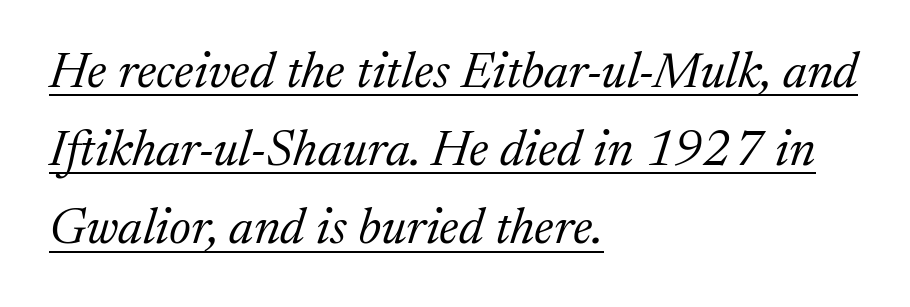
Each letter keeps its own natural width here, so spacing adapts to shape. The letters are slanted; this is an italic face. Line spacing here is normal. The typeface chosen for these lines features serifs.
